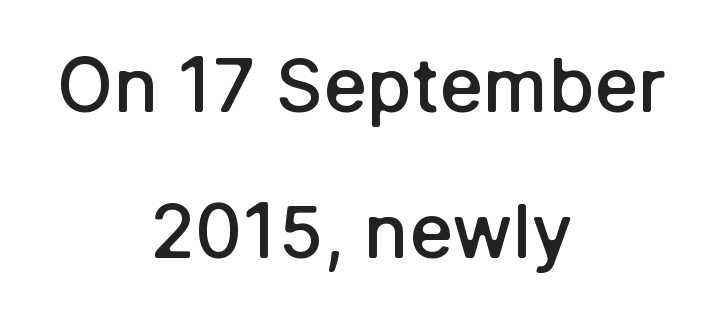
{"serif": "no", "italic": "no", "bold": "semi", "weight": "semibold", "width": "normal", "stroke_contrast": "low", "x_height": "medium", "monospaced": "no", "underline": "no", "align": "center", "line_spacing": "loose", "line_spacing_ratio": 1.97, "letter_spacing": "normal", "letter_spacing_em": 0.0, "glyph_px": 74}
